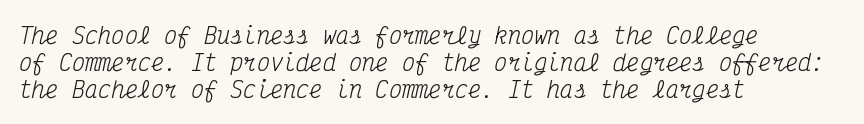
This rendering features lettering with no underline. Stroke mass is kept to a normal reading level or below. The ragged edge is on the right, which tells us the setting is flush left. The letters are slanted; this is an italic face. These lines keep a tight, regular rhythm from letter to letter.
